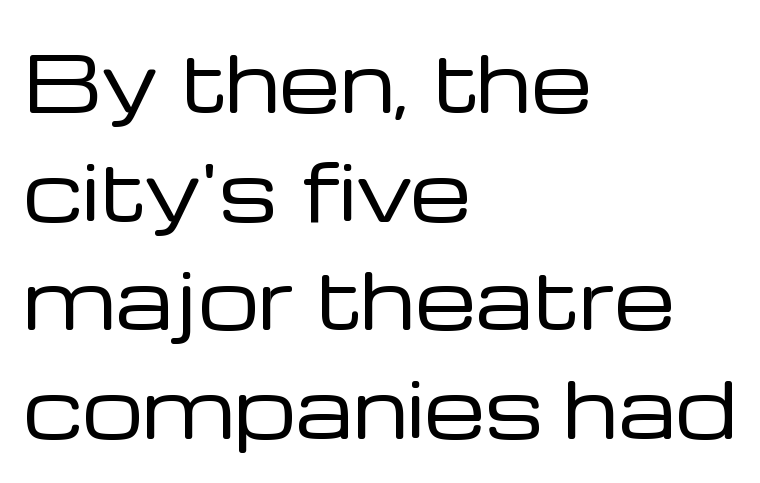
{"serif": "no", "italic": "no", "bold": "no", "weight": "regular", "width": "normal", "stroke_contrast": "low", "x_height": "medium", "monospaced": "no", "underline": "no", "align": "left", "line_spacing": "normal", "line_spacing_ratio": 1.41, "letter_spacing": "normal", "letter_spacing_em": 0.0, "glyph_px": 77}
